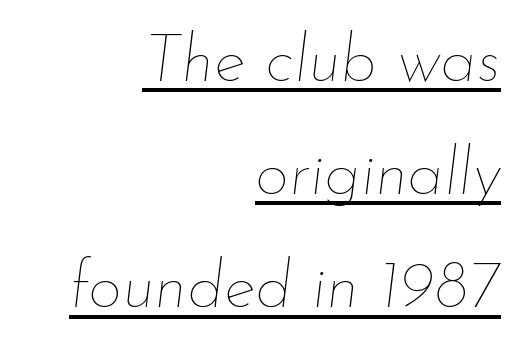
Q: Is the text bold? A: No.
Q: Is the text italic (slanted)? A: Yes, it leans right by about 7 degrees.
Q: Is the text underlined? A: Yes.
Q: How is the paragraph aligned? A: Right-aligned.
Q: Is the spacing between letters normal or unusually wide? A: Normal.
Q: Is the spacing between lines tight, normal or loose? A: Normal.
Q: Width (condensed, normal, or wide)? A: Normal.
Q: Stroke contrast? A: Low.
Q: x-height? A: Small.
Q: Monospaced? A: No.
